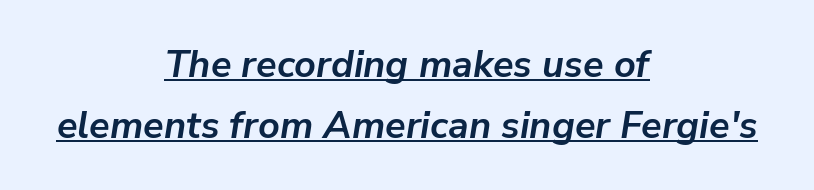
The image shows 38 px semibold type, italic (leaning right); set centered, normal line spacing (1.6x), normal letter spacing, underlined; low stroke contrast and a medium x-height.
